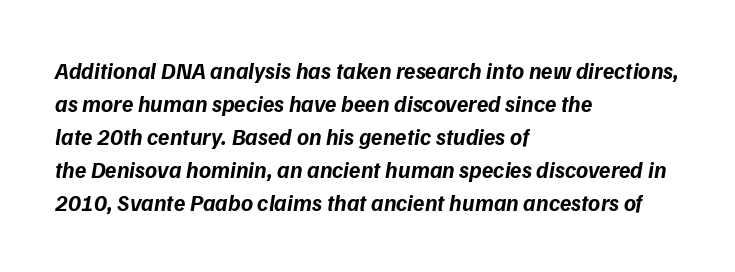
The image shows 23 px bold type, italic (leaning right); set left-aligned, normal line spacing (1.43x), normal letter spacing, not underlined.
